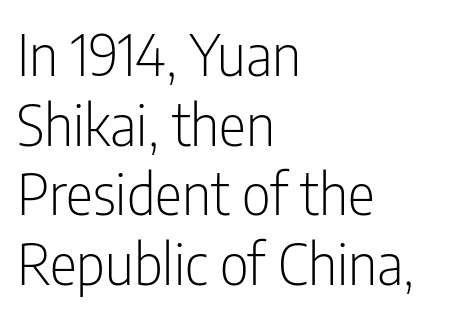
Q: Is the text bold? A: No.
Q: Is the text italic (slanted)? A: No, it is upright.
Q: Is the typeface a serif or a sans-serif typeface? A: Sans-serif.
Q: Is the text underlined? A: No.
Q: How is the paragraph aligned? A: Left-aligned.
Q: Is the spacing between letters normal or unusually wide? A: Normal.
Q: Width (condensed, normal, or wide)? A: Condensed.
Q: Stroke contrast? A: Low.
Q: x-height? A: Medium.
Q: Monospaced? A: No.
